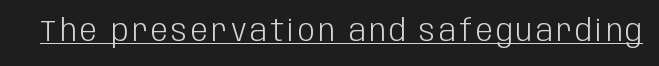
Q: Is the text bold? A: No.
Q: Is the text italic (slanted)? A: No, it is upright.
Q: Is the typeface a serif or a sans-serif typeface? A: Sans-serif.
Q: Is the text underlined? A: Yes.
Q: Width (condensed, normal, or wide)? A: Condensed.
Q: Stroke contrast? A: Low.
Q: x-height? A: Large.
Q: Monospaced? A: No.
